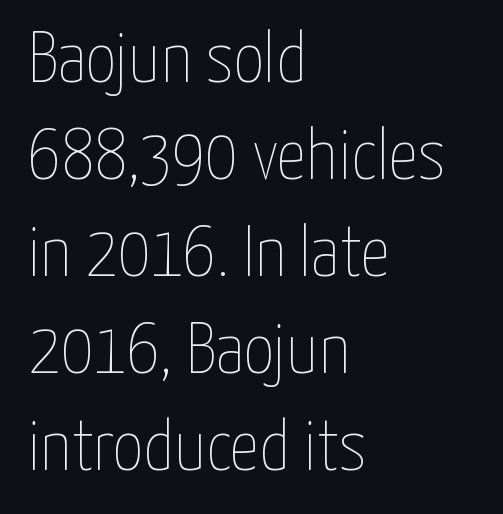
{"italic": "no", "bold": "no", "weight": "thin", "width": "condensed", "stroke_contrast": "low", "x_height": "medium", "monospaced": "no", "underline": "no", "align": "left", "line_spacing": "normal", "line_spacing_ratio": 1.33, "letter_spacing": "normal", "letter_spacing_em": 0.0, "glyph_px": 73}
